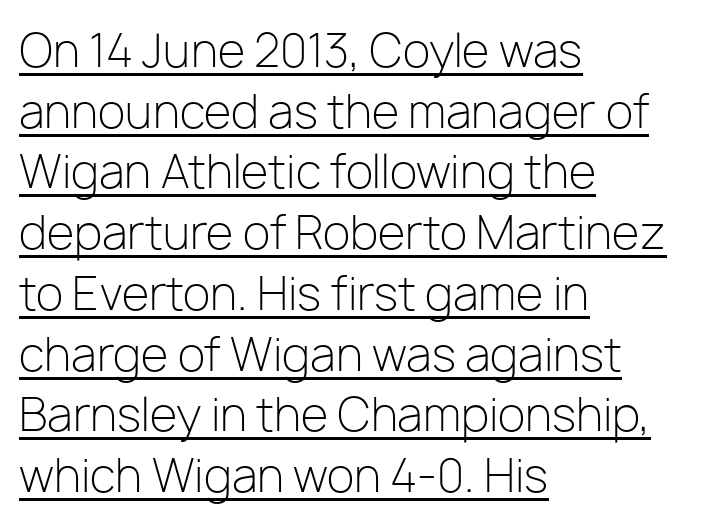
{"serif": "no", "italic": "no", "bold": "no", "weight": "light", "width": "normal", "stroke_contrast": "low", "x_height": "medium", "monospaced": "no", "underline": "yes", "align": "left", "line_spacing": "normal", "line_spacing_ratio": 1.35, "letter_spacing": "normal", "letter_spacing_em": 0.0, "glyph_px": 45}
